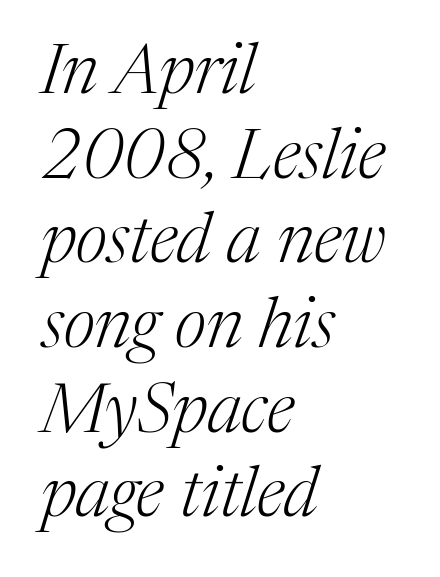
The string is rendered with underlining switched off. This sample has the flowing, uneven cadence of proportional lettering. One-word summary of the alignment: left. Words appear dense and cohesive because spacing is normal.
